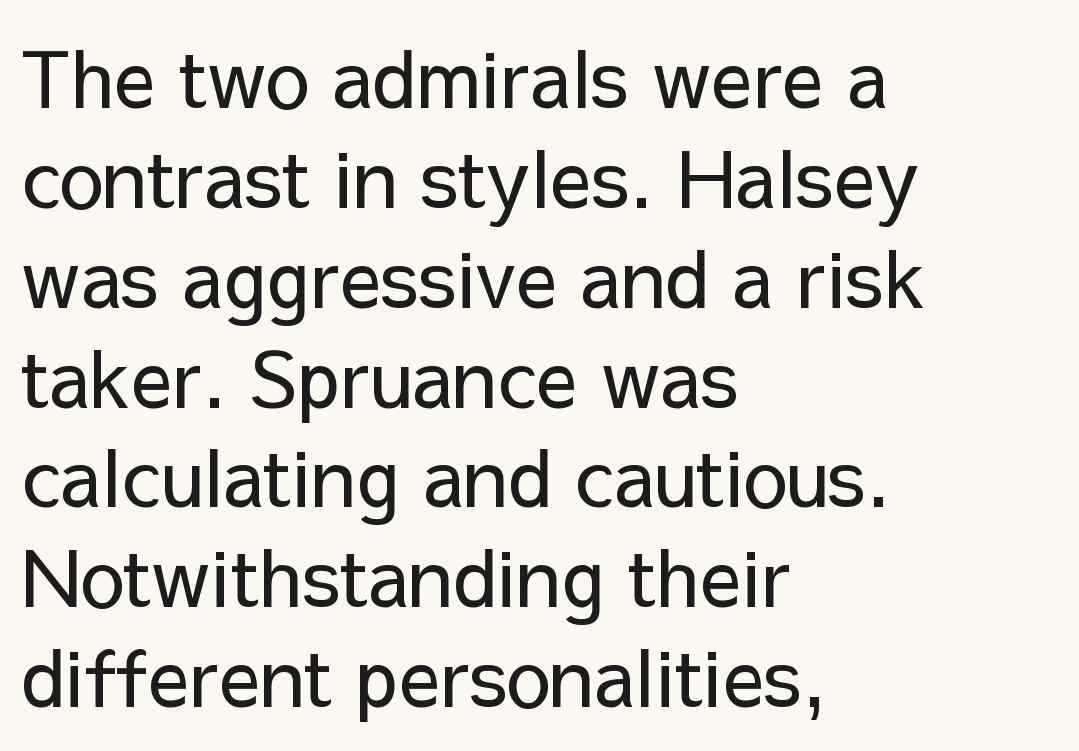
The line texture is even and compact thanks to regular tracking. The block of text has a typical density, with ordinary space between rows. Is the type heavy? It reads as light-to-regular instead. Unlike italic type, these characters show no tilt at all. A sans-serif font was chosen for this passage.
